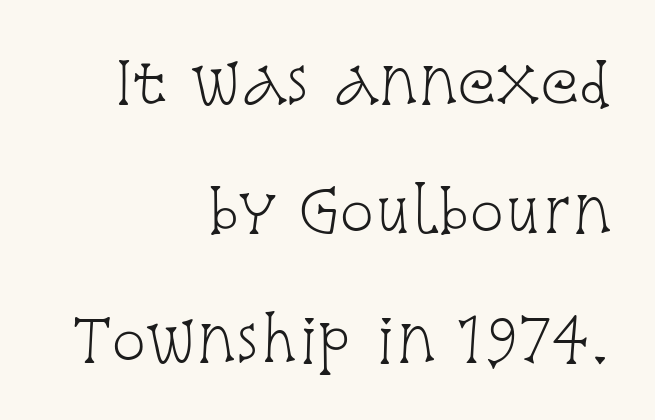
Q: Is the text bold? A: No.
Q: Is the text italic (slanted)? A: No, it is upright.
Q: Is the typeface a serif or a sans-serif typeface? A: Serif.
Q: Is the text underlined? A: No.
Q: How is the paragraph aligned? A: Right-aligned.
Q: Is the spacing between letters normal or unusually wide? A: Normal.
Q: Is the spacing between lines tight, normal or loose? A: Loose.
Q: Width (condensed, normal, or wide)? A: Condensed.
Q: Stroke contrast? A: Low.
Q: x-height? A: Large.
Q: Monospaced? A: No.
